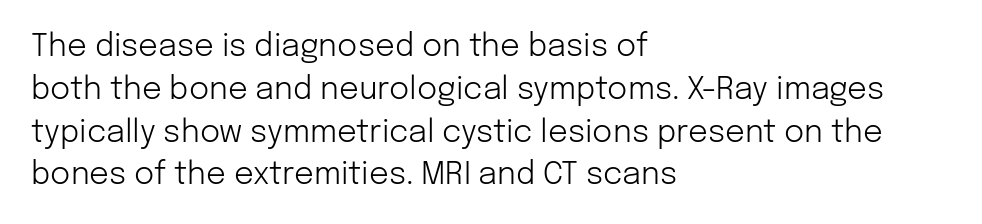
Compared with typical body copy, the letter spacing here is the same. These lines were composed using upright roman letters. Typographically, this falls in the sans-serif category. This sample has the flowing, uneven cadence of proportional lettering. These lines sit exactly where default settings would place them. No word sits above an underline.
